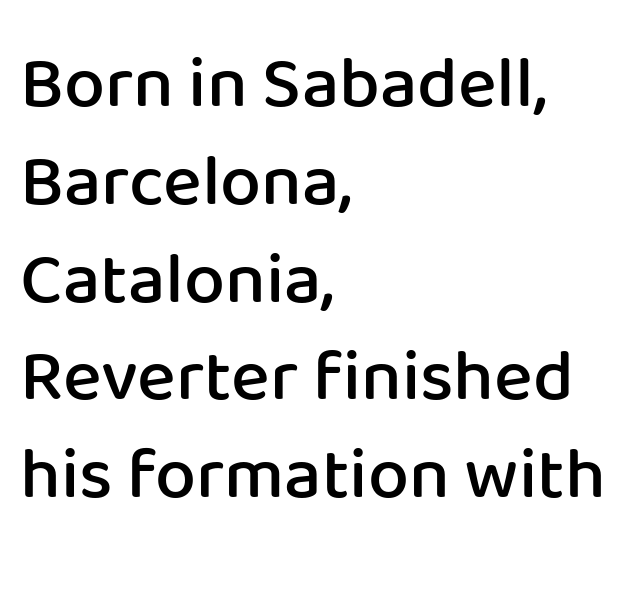
{"serif": "no", "italic": "no", "bold": "semi", "weight": "semibold", "width": "normal", "stroke_contrast": "low", "x_height": "medium", "monospaced": "no", "underline": "no", "align": "left", "line_spacing": "normal", "line_spacing_ratio": 1.34, "letter_spacing": "normal", "letter_spacing_em": 0.0, "glyph_px": 73}
